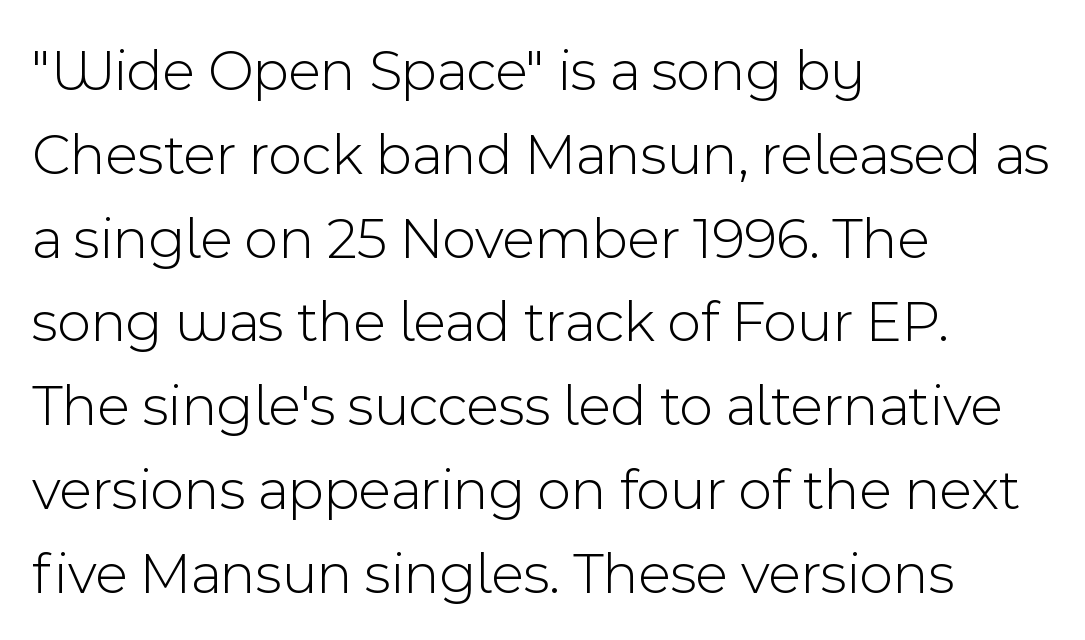
{"serif": "no", "italic": "no", "bold": "no", "weight": "light", "width": "normal", "x_height": "medium", "monospaced": "no", "underline": "no", "align": "left", "line_spacing": "normal", "line_spacing_ratio": 1.42, "letter_spacing": "normal", "letter_spacing_em": 0.0, "glyph_px": 59}
